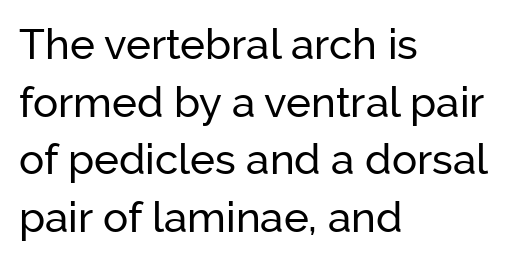
Q: Is the text italic (slanted)? A: No, it is upright.
Q: Is the typeface a serif or a sans-serif typeface? A: Sans-serif.
Q: Is the text underlined? A: No.
Q: How is the paragraph aligned? A: Left-aligned.
Q: Is the spacing between letters normal or unusually wide? A: Normal.
Q: Is the spacing between lines tight, normal or loose? A: Normal.
Q: Width (condensed, normal, or wide)? A: Normal.
Q: Stroke contrast? A: Low.
Q: x-height? A: Medium.
Q: Monospaced? A: No.
